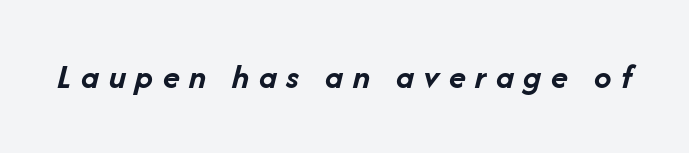
{"italic": "yes", "lean": "right", "slant_degrees": 14, "bold": "yes", "weight": "semibold", "width": "normal", "stroke_contrast": "low", "x_height": "medium", "monospaced": "no", "underline": "no", "letter_spacing": "wide", "letter_spacing_em": 0.27, "glyph_px": 35}
